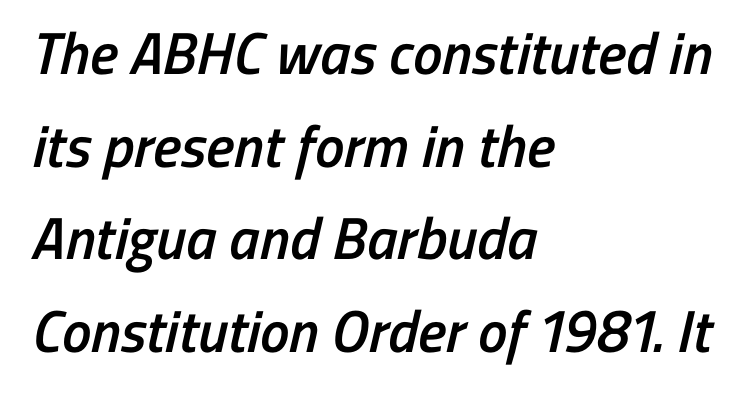
This rendering employs a face without finishing strokes, i.e., a sans-serif. Line beginnings align vertically; line endings do not. Tracking value appears to be zero — textbook default spacing. In terms of weight, the rendering is demibold, just under bold.
